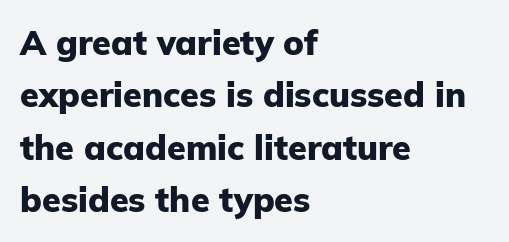
Q: Is the text bold? A: Yes.
Q: Is the text italic (slanted)? A: No, it is upright.
Q: Is the typeface a serif or a sans-serif typeface? A: Sans-serif.
Q: Is the text underlined? A: No.
Q: How is the paragraph aligned? A: Left-aligned.
Q: Is the spacing between letters normal or unusually wide? A: Normal.
Q: Is the spacing between lines tight, normal or loose? A: Normal.
Q: Width (condensed, normal, or wide)? A: Normal.
Q: Stroke contrast? A: Low.
Q: x-height? A: Medium.
Q: Monospaced? A: No.
